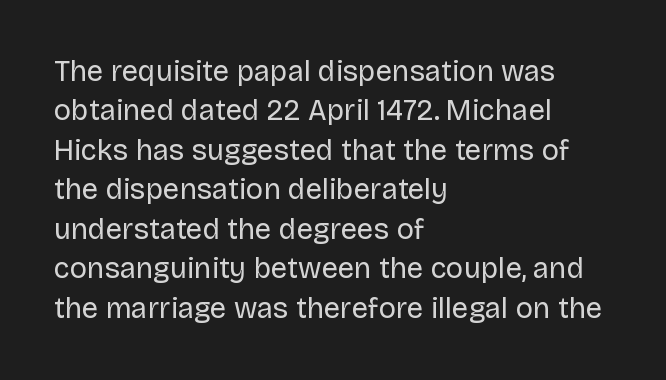
Q: Is the text bold? A: No.
Q: Is the text italic (slanted)? A: No, it is upright.
Q: Is the typeface a serif or a sans-serif typeface? A: Sans-serif.
Q: Is the text underlined? A: No.
Q: How is the paragraph aligned? A: Left-aligned.
Q: Is the spacing between letters normal or unusually wide? A: Normal.
Q: Is the spacing between lines tight, normal or loose? A: Normal.
Q: Width (condensed, normal, or wide)? A: Normal.
Q: Stroke contrast? A: Low.
Q: x-height? A: Large.
Q: Monospaced? A: No.
